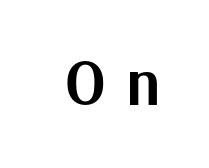
{"serif": "no", "italic": "no", "width": "normal", "stroke_contrast": "medium", "x_height": "medium", "monospaced": "no", "underline": "no", "letter_spacing": "wide", "letter_spacing_em": 0.36, "glyph_px": 59}
